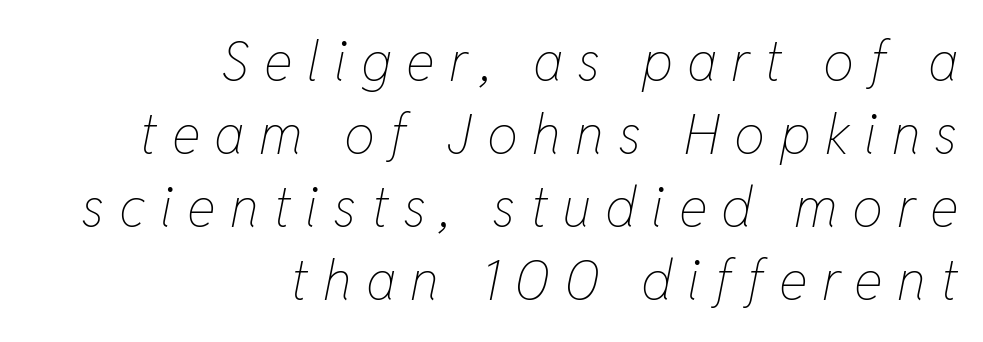
Q: Is the text bold? A: No.
Q: Is the text italic (slanted)? A: Yes, it leans right by about 11 degrees.
Q: Is the text underlined? A: No.
Q: How is the paragraph aligned? A: Right-aligned.
Q: Is the spacing between letters normal or unusually wide? A: Unusually wide.
Q: Is the spacing between lines tight, normal or loose? A: Normal.
Q: Width (condensed, normal, or wide)? A: Condensed.
Q: Stroke contrast? A: Low.
Q: x-height? A: Medium.
Q: Monospaced? A: No.
